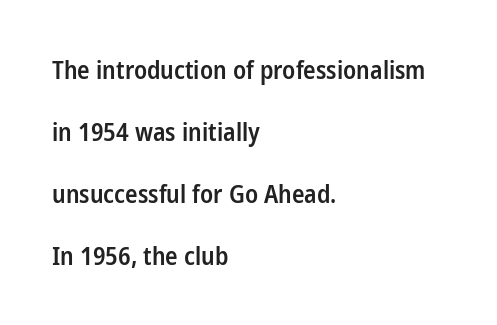
The image shows 25 px text type, upright; set left-aligned, loose line spacing (2.48x), normal letter spacing, not underlined.
